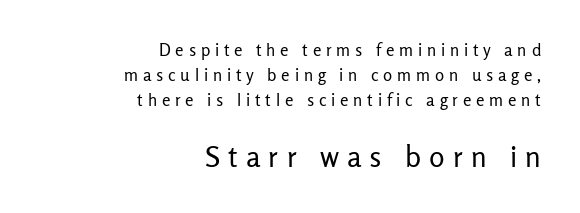
Unlike a traditional serif, this face leaves its strokes unadorned. This is roman type, the default non-slanted kind. Is this a fixed-width face? No — the glyphs have proportional, varying widths. Bold? No — there's no thickening of the strokes. Plain, unruled lines of type. Characters follow at a spacing far wider than the type designer built in.
